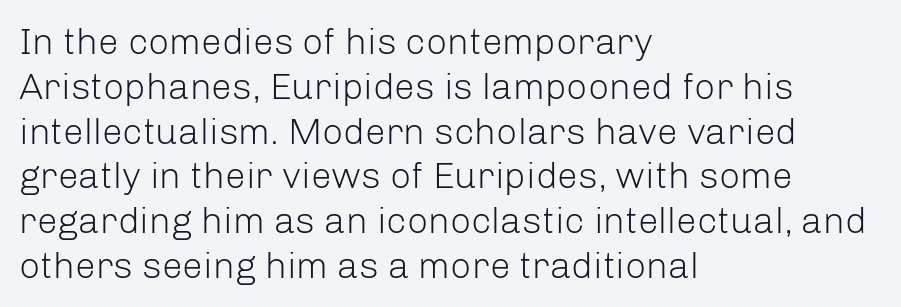
Caption: standard tracking, unaltered. Classification — sans serif. These lines are set flush left with a ragged right edge. No letter is thick-stroked: the sample isn't bold.
